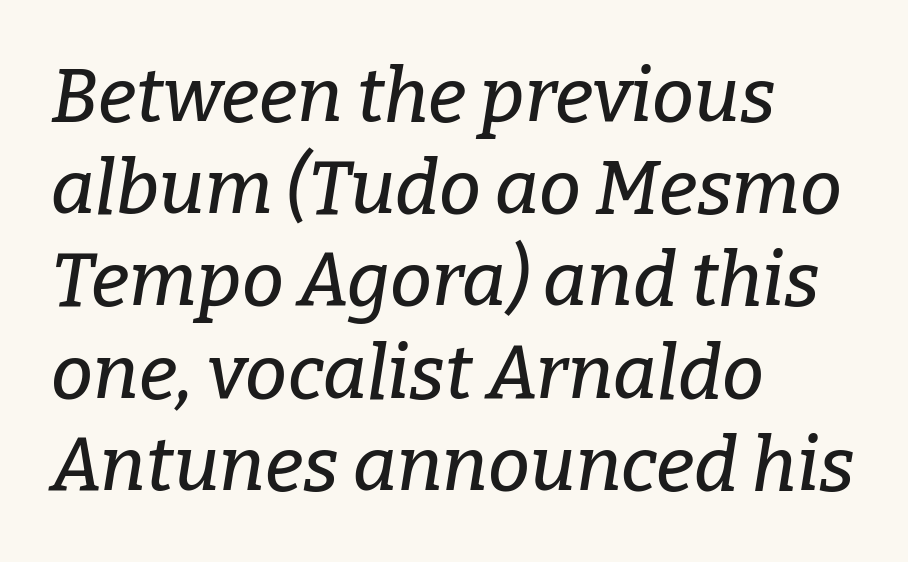
Q: Is the text italic (slanted)? A: Yes, it leans right by about 9 degrees.
Q: Is the typeface a serif or a sans-serif typeface? A: Serif.
Q: Is the text underlined? A: No.
Q: How is the paragraph aligned? A: Left-aligned.
Q: Is the spacing between letters normal or unusually wide? A: Normal.
Q: Width (condensed, normal, or wide)? A: Normal.
Q: Stroke contrast? A: Low.
Q: x-height? A: Medium.
Q: Monospaced? A: No.
